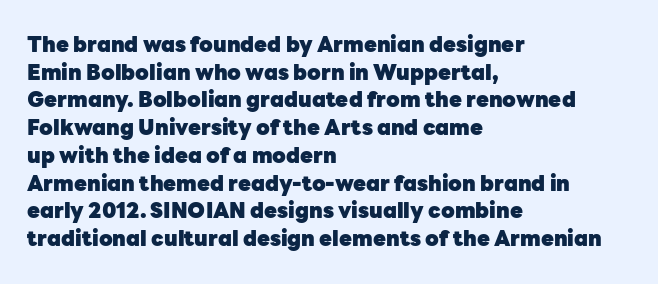
{"italic": "no", "bold": "yes", "underline": "no", "align": "left", "line_spacing": "normal", "line_spacing_ratio": 1.32, "letter_spacing": "normal", "letter_spacing_em": 0.0, "glyph_px": 21}
